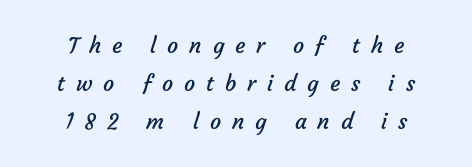
Horizontal alignment here is central, giving a formal, balanced look. Underline: absent. Each word looks stretched out because of the extra space between its letters. Weight: not bold — regular or lighter.
